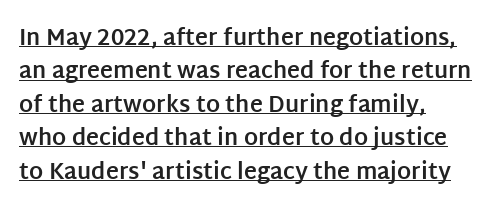
The image shows 22 px bold type, upright; set left-aligned, normal line spacing (1.52x), normal letter spacing, underlined.
